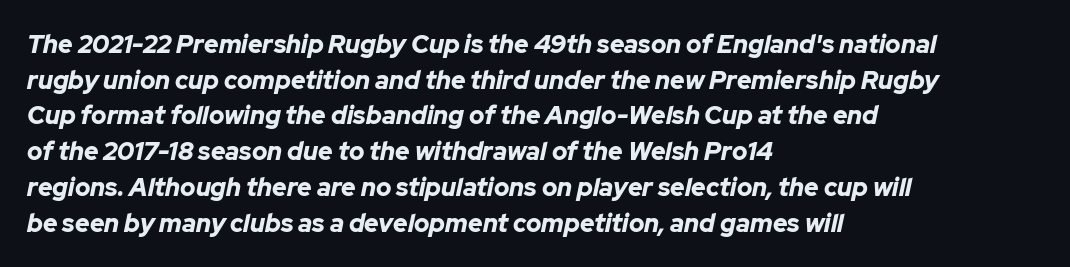
{"italic": "yes", "lean": "right", "slant_degrees": 12, "bold": "yes", "underline": "no", "align": "left", "line_spacing": "normal", "line_spacing_ratio": 1.43, "letter_spacing": "normal", "letter_spacing_em": 0.0, "glyph_px": 25}
